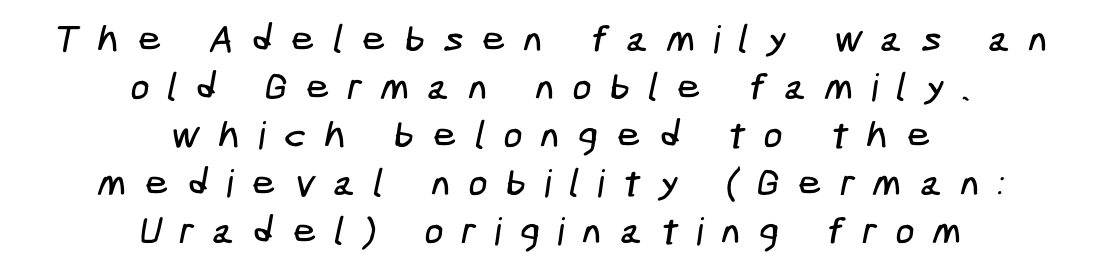
The image shows 38 px condensed sans-serif type; set centered, normal line spacing (1.26x), unusually wide letter spacing (+0.47 em), not underlined; low stroke contrast and a medium x-height.
